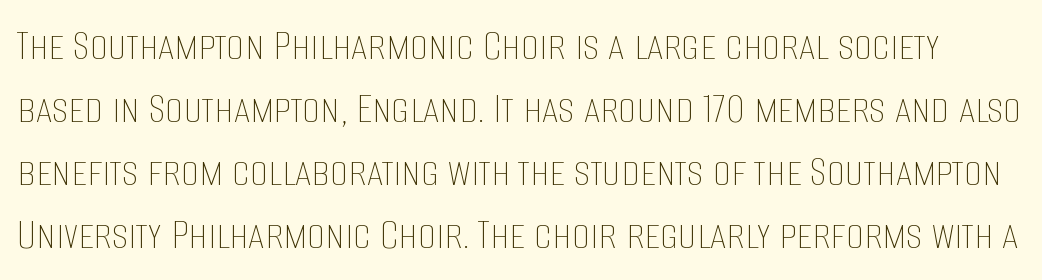
Q: Is the text bold? A: No.
Q: Is the text italic (slanted)? A: No, it is upright.
Q: Is the text underlined? A: No.
Q: Is the spacing between letters normal or unusually wide? A: Normal.
Q: Is the spacing between lines tight, normal or loose? A: Normal.
Q: Width (condensed, normal, or wide)? A: Condensed.
Q: Stroke contrast? A: Low.
Q: x-height? A: Large.
Q: Monospaced? A: No.
